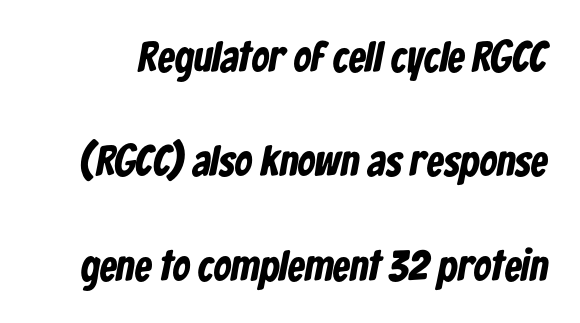
{"serif": "no", "bold": "yes", "weight": "bold", "width": "condensed", "stroke_contrast": "low", "x_height": "medium", "monospaced": "no", "underline": "no", "line_spacing": "loose", "line_spacing_ratio": 2.43, "letter_spacing": "normal", "letter_spacing_em": 0.0, "glyph_px": 43}
